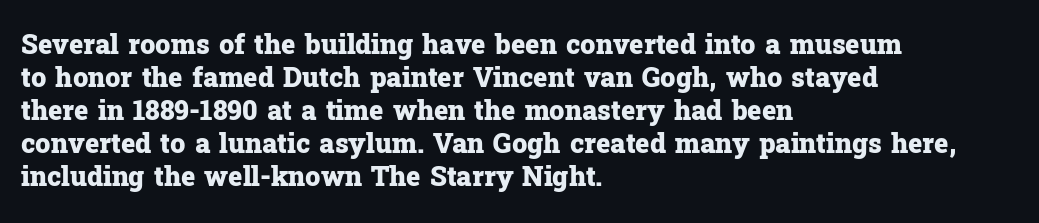
{"italic": "no", "bold": "yes", "underline": "no", "align": "left", "line_spacing_ratio": 1.22, "letter_spacing": "normal", "letter_spacing_em": 0.0, "glyph_px": 27}
